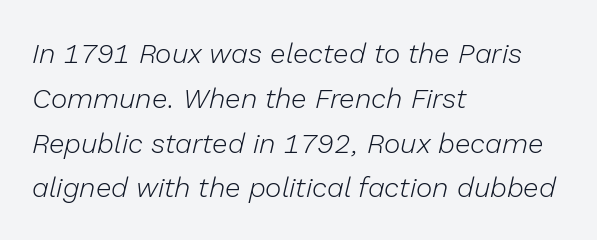
Letter spacing: default. Rule under the text: the space is simply empty. These glyphs show unthickened strokes, regular width or finer. Character widths vary here, with narrow letters taking less room than wide ones. This sample is left-justified, so line endings fall wherever the words run out. Students, observe: this is what conventionally led text looks like.
